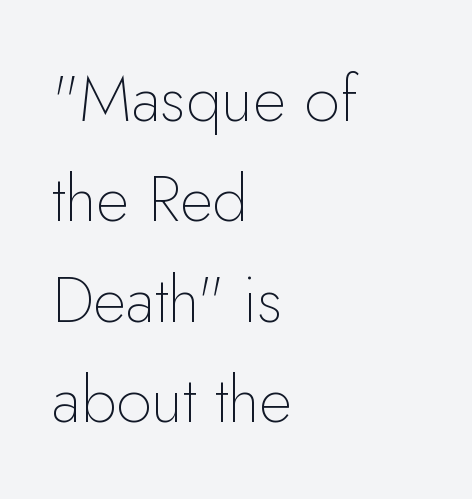
Q: Is the text bold? A: No.
Q: Is the text italic (slanted)? A: No, it is upright.
Q: Is the typeface a serif or a sans-serif typeface? A: Sans-serif.
Q: Is the text underlined? A: No.
Q: How is the paragraph aligned? A: Left-aligned.
Q: Is the spacing between letters normal or unusually wide? A: Normal.
Q: Is the spacing between lines tight, normal or loose? A: Normal.
Q: Width (condensed, normal, or wide)? A: Normal.
Q: Stroke contrast? A: Low.
Q: x-height? A: Small.
Q: Monospaced? A: No.
